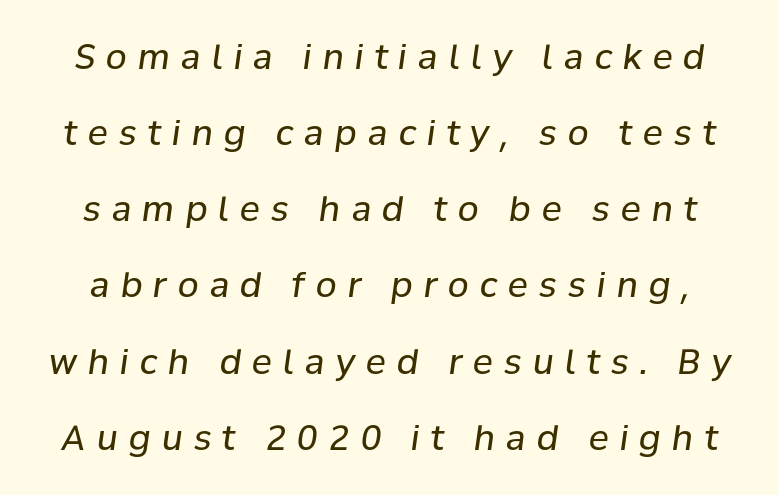
The image shows 34 px regular-weight type, italic (leaning right); set loose line spacing (2.24x), unusually wide letter spacing (+0.32 em), not underlined; low stroke contrast and a medium x-height.
